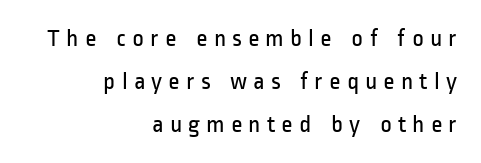
Q: Is the text bold? A: No.
Q: Is the text italic (slanted)? A: No, it is upright.
Q: Is the text underlined? A: No.
Q: How is the paragraph aligned? A: Right-aligned.
Q: Is the spacing between letters normal or unusually wide? A: Unusually wide.
